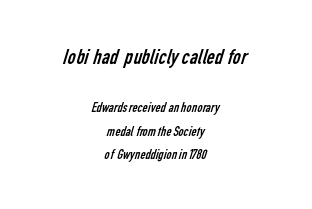
{"bold": "no", "underline": "no", "align": "center", "line_spacing": "normal", "line_spacing_ratio": 1.67, "letter_spacing": "normal", "letter_spacing_em": 0.0, "larger_block": "first", "size_ratio": 1.57, "glyph_px": 22}
